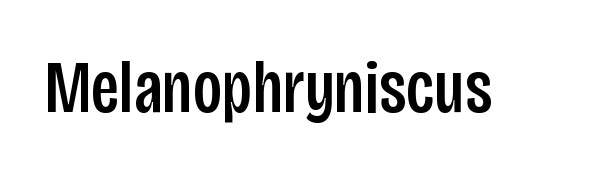
Q: Is the text italic (slanted)? A: No, it is upright.
Q: Is the typeface a serif or a sans-serif typeface? A: Sans-serif.
Q: Is the text underlined? A: No.
Q: Is the spacing between letters normal or unusually wide? A: Normal.
Q: Width (condensed, normal, or wide)? A: Condensed.
Q: Stroke contrast? A: Low.
Q: x-height? A: Large.
Q: Monospaced? A: No.
